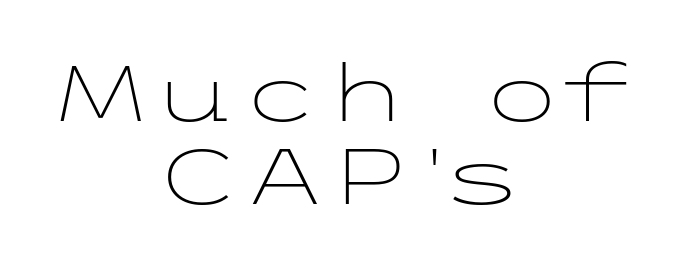
The image shows 78 px light, wide sans-serif type, upright; set centered, tight line spacing (1.07x), normal letter spacing, not underlined; low stroke contrast and a medium x-height.
